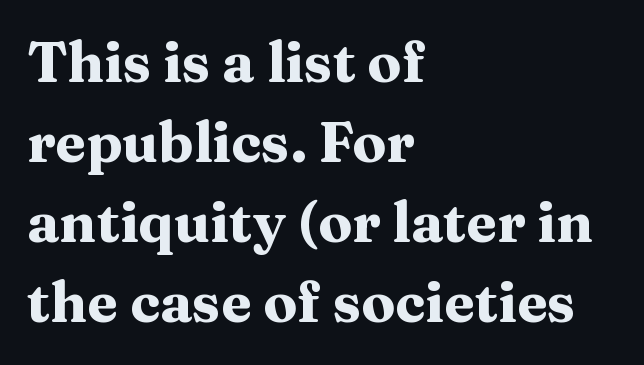
The image shows 56 px heavy, wide serif type, upright; set left-aligned, normal line spacing (1.43x), normal letter spacing, not underlined; medium stroke contrast and a medium x-height.
